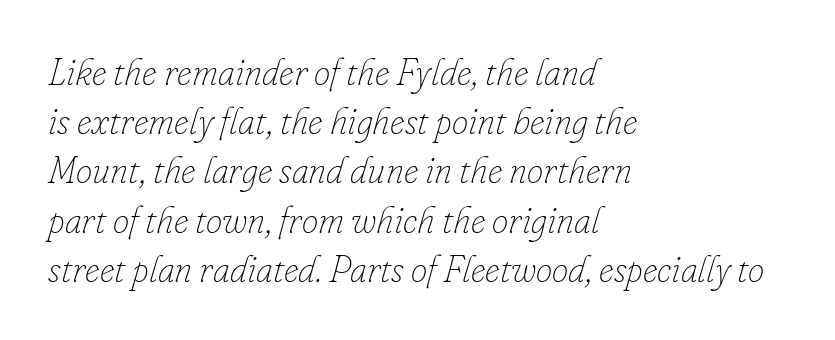
Q: Is the text bold? A: No.
Q: Is the text italic (slanted)? A: Yes, it leans right by about 16 degrees.
Q: Is the text underlined? A: No.
Q: How is the paragraph aligned? A: Left-aligned.
Q: Is the spacing between letters normal or unusually wide? A: Normal.
Q: Is the spacing between lines tight, normal or loose? A: Normal.
Q: Width (condensed, normal, or wide)? A: Normal.
Q: Stroke contrast? A: Low.
Q: x-height? A: Small.
Q: Monospaced? A: No.
